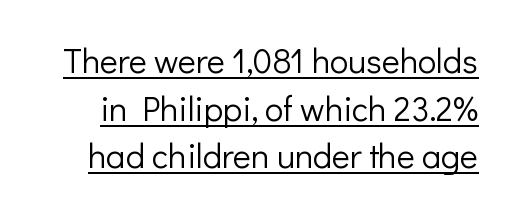
{"serif": "no", "italic": "no", "bold": "no", "weight": "light", "width": "normal", "stroke_contrast": "low", "x_height": "medium", "monospaced": "no", "underline": "yes", "line_spacing": "normal", "line_spacing_ratio": 1.4, "letter_spacing": "normal", "letter_spacing_em": 0.0, "glyph_px": 34}
